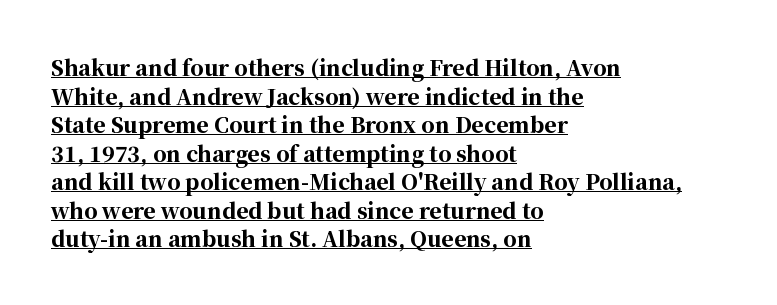
Vertical strokes here are truly vertical. The line-height multiplier appears to be the usual default. Teacher's note: observe the even left margin — that is flush-left alignment. Observe the ordinary spacing: letters are neighbours, not strangers. I'd describe the lettering as bold — thick and assertive.
